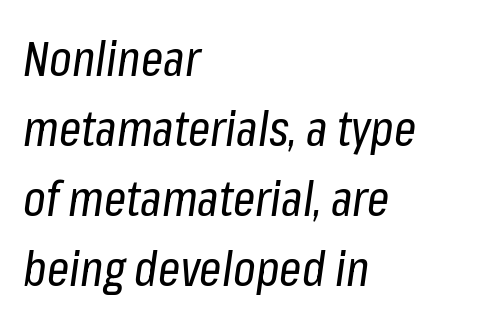
{"italic": "yes", "lean": "right", "slant_degrees": 8, "bold": "no", "weight": "regular", "width": "condensed", "stroke_contrast": "low", "x_height": "medium", "monospaced": "no", "underline": "no", "align": "left", "line_spacing": "normal", "line_spacing_ratio": 1.43, "letter_spacing": "normal", "letter_spacing_em": 0.0, "glyph_px": 49}
